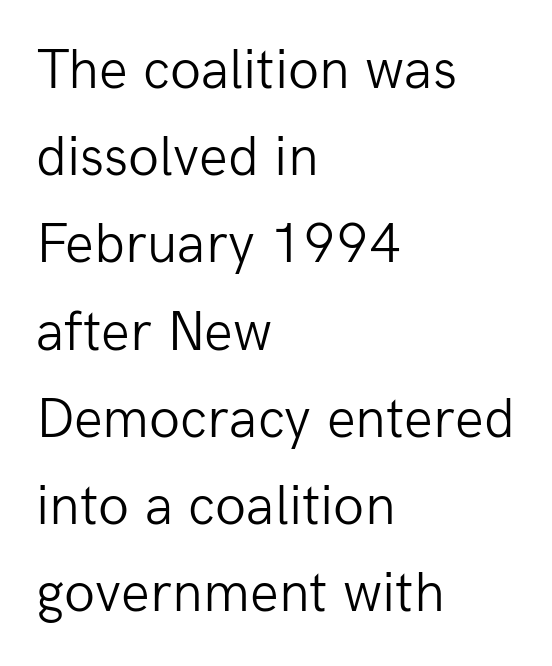
The line-height multiplier appears to be the usual default. Posture: straight, roman, zero tilt. A typesetter would call this proportional, since set widths differ per character. The rendering anchors every line to the left-hand side. Caption: face not bold, strokes unweighted. Underline: absent.
